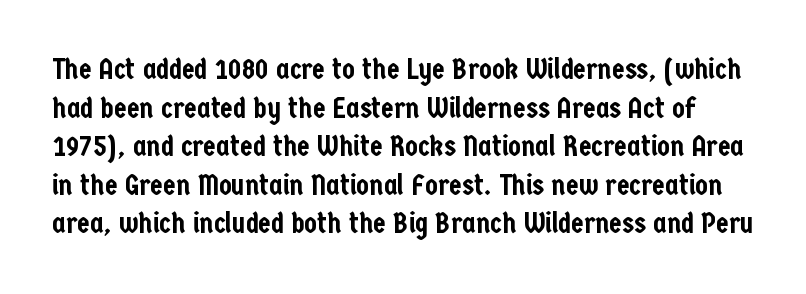
{"serif": "no", "italic": "no", "width": "condensed", "stroke_contrast": "low", "x_height": "medium", "monospaced": "no", "underline": "no", "line_spacing": "normal", "line_spacing_ratio": 1.33, "letter_spacing": "normal", "letter_spacing_em": 0.0, "glyph_px": 29}
